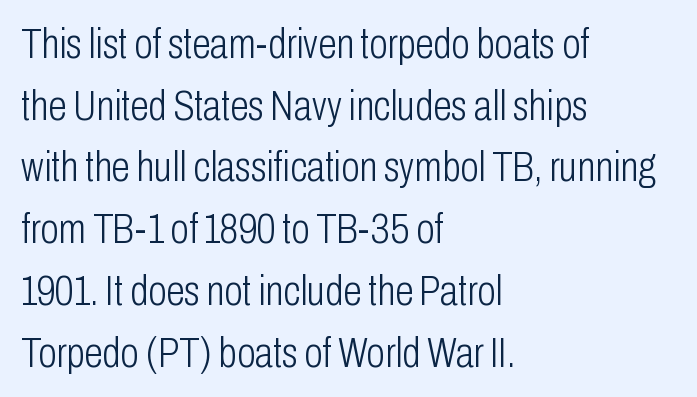
Q: Is the text bold? A: No.
Q: Is the text italic (slanted)? A: No, it is upright.
Q: Is the typeface a serif or a sans-serif typeface? A: Sans-serif.
Q: Is the text underlined? A: No.
Q: How is the paragraph aligned? A: Left-aligned.
Q: Is the spacing between letters normal or unusually wide? A: Normal.
Q: Is the spacing between lines tight, normal or loose? A: Normal.
Q: Width (condensed, normal, or wide)? A: Condensed.
Q: Stroke contrast? A: Low.
Q: x-height? A: Medium.
Q: Monospaced? A: No.
